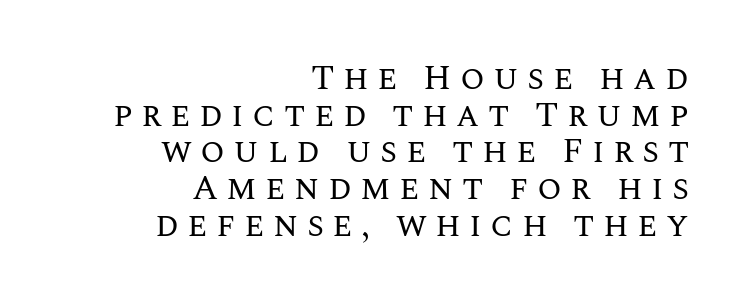
The letters are spread apart with noticeably loose tracking. It's the straight-up-and-down kind of type. Ink coverage per letter is moderate at most. Beneath every word, the page is bare. Line spacing here is tight. Here the designer chose a conventional face with non-uniform glyph widths.
